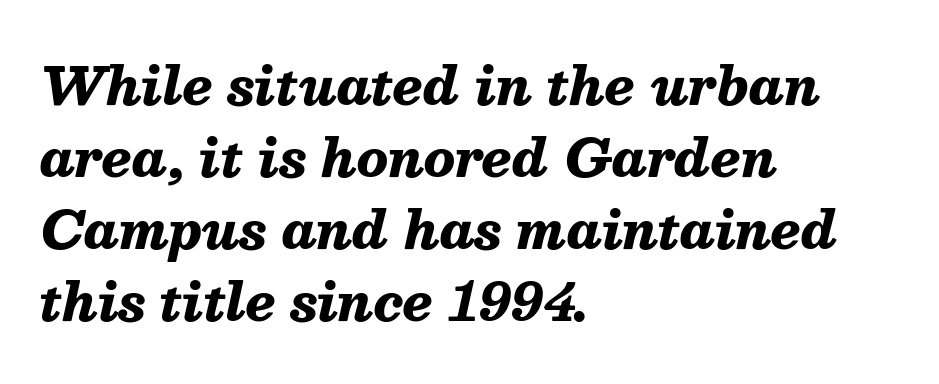
Q: Is the text bold? A: Yes.
Q: Is the text italic (slanted)? A: Yes, it leans right by about 13 degrees.
Q: Is the text underlined? A: No.
Q: How is the paragraph aligned? A: Left-aligned.
Q: Is the spacing between letters normal or unusually wide? A: Normal.
Q: Is the spacing between lines tight, normal or loose? A: Normal.
Q: Width (condensed, normal, or wide)? A: Normal.
Q: Stroke contrast? A: Medium.
Q: x-height? A: Medium.
Q: Monospaced? A: No.
